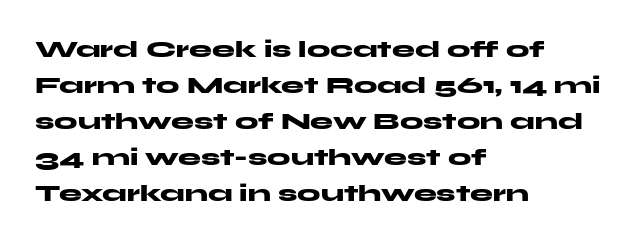
{"italic": "no", "bold": "yes", "underline": "no", "align": "left", "line_spacing": "normal", "line_spacing_ratio": 1.56, "letter_spacing": "normal", "letter_spacing_em": 0.0, "glyph_px": 23}
